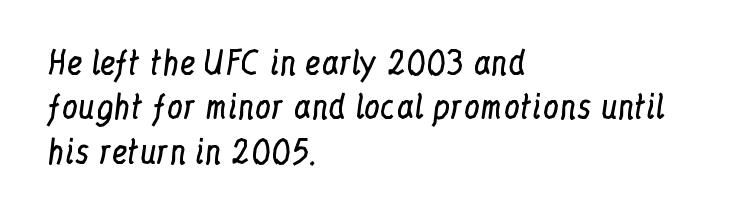
The image shows 32 px regular-weight, condensed serif type; set left-aligned, normal line spacing (1.39x), normal letter spacing, not underlined; low stroke contrast and a medium x-height.
